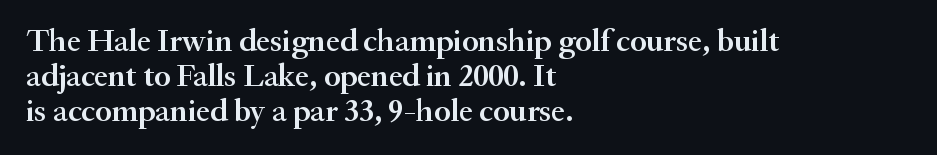
Q: Is the text bold? A: Semi-bold.
Q: Is the text italic (slanted)? A: No, it is upright.
Q: Is the typeface a serif or a sans-serif typeface? A: Serif.
Q: Is the text underlined? A: No.
Q: How is the paragraph aligned? A: Left-aligned.
Q: Is the spacing between letters normal or unusually wide? A: Normal.
Q: Is the spacing between lines tight, normal or loose? A: Tight.
Q: Width (condensed, normal, or wide)? A: Normal.
Q: Stroke contrast? A: Medium.
Q: x-height? A: Small.
Q: Monospaced? A: No.
